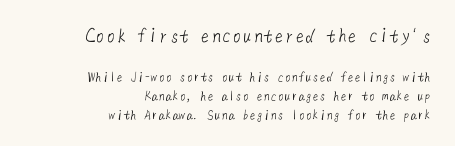
Nothing heavy about these letters — not bold at all. If you measured baseline to baseline, you'd find a middling distance. Students, note that the glyphs here touch the page at normal intervals. All the whitespace from short lines collects on the left. Larger block? The one above; the one below is distinctly smaller. Descender tails drop into unmarked territory.
